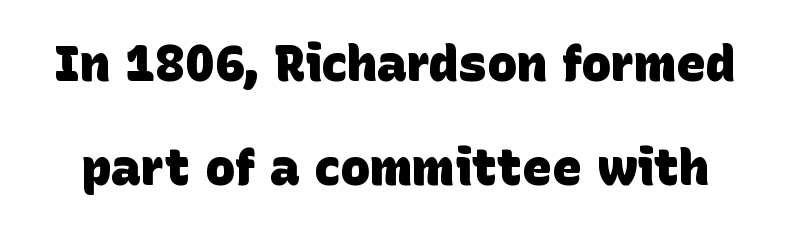
Q: Is the text bold? A: Yes.
Q: Is the typeface a serif or a sans-serif typeface? A: Sans-serif.
Q: Is the text underlined? A: No.
Q: Is the spacing between letters normal or unusually wide? A: Normal.
Q: Is the spacing between lines tight, normal or loose? A: Loose.
Q: Width (condensed, normal, or wide)? A: Normal.
Q: Stroke contrast? A: Low.
Q: x-height? A: Large.
Q: Monospaced? A: No.
